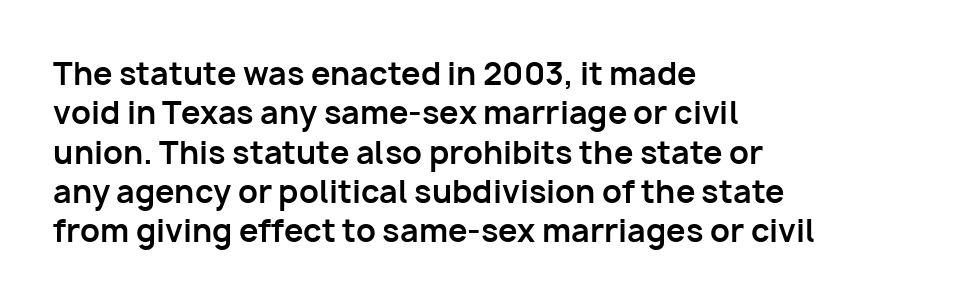
Q: Is the text bold? A: Yes.
Q: Is the text italic (slanted)? A: No, it is upright.
Q: Is the typeface a serif or a sans-serif typeface? A: Sans-serif.
Q: Is the text underlined? A: No.
Q: How is the paragraph aligned? A: Left-aligned.
Q: Is the spacing between letters normal or unusually wide? A: Normal.
Q: Is the spacing between lines tight, normal or loose? A: Normal.
Q: Width (condensed, normal, or wide)? A: Normal.
Q: Stroke contrast? A: Low.
Q: x-height? A: Medium.
Q: Monospaced? A: No.
